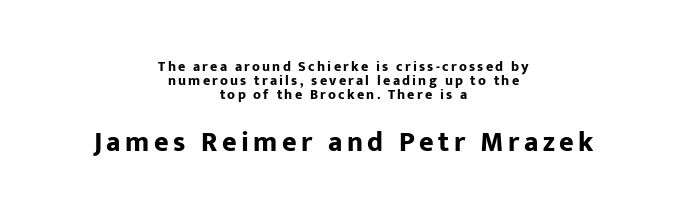
Q: Is the text bold? A: Yes.
Q: Is the text italic (slanted)? A: No, it is upright.
Q: Is the typeface a serif or a sans-serif typeface? A: Sans-serif.
Q: Is the text underlined? A: No.
Q: How is the paragraph aligned? A: Centered.
Q: Is the spacing between lines tight, normal or loose? A: Tight.
Q: Which block of text is set in a larger size, the first (top) or the second (bottom)? A: The second (bottom) one.
Q: Width (condensed, normal, or wide)? A: Normal.
Q: Stroke contrast? A: Low.
Q: x-height? A: Medium.
Q: Monospaced? A: No.
